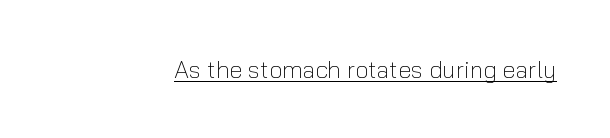
Underlined type. When letters stand straight like this, we call the style roman or upright. The line texture is even and compact thanks to regular tracking. The strokes carry an ordinary text weight at most.
